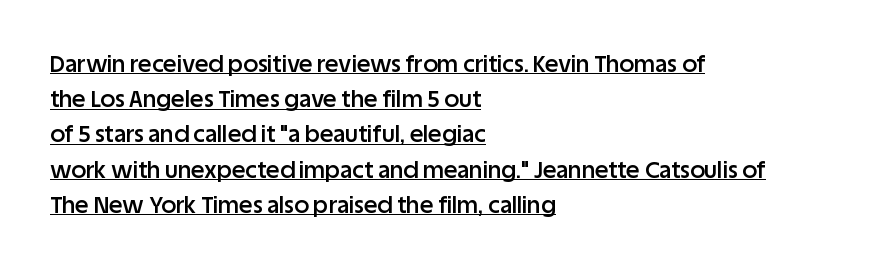
Q: Is the text bold? A: Semi-bold.
Q: Is the text italic (slanted)? A: No, it is upright.
Q: Is the text underlined? A: Yes.
Q: How is the paragraph aligned? A: Left-aligned.
Q: Is the spacing between letters normal or unusually wide? A: Normal.
Q: Is the spacing between lines tight, normal or loose? A: Normal.
